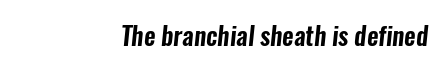
Anything drawn beneath the words? Only blank space. The passage shown has conventional tracking throughout. Alignment: flush right.
